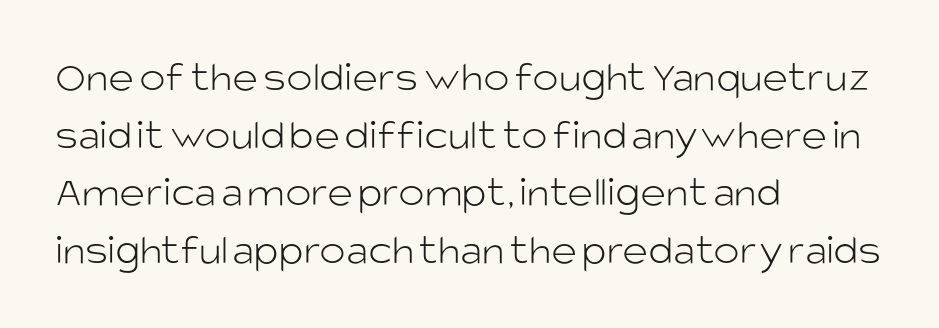
The image shows 44 px light sans-serif type, upright; set left-aligned, normal line spacing (1.31x), normal letter spacing, not underlined; low stroke contrast and a large x-height.
